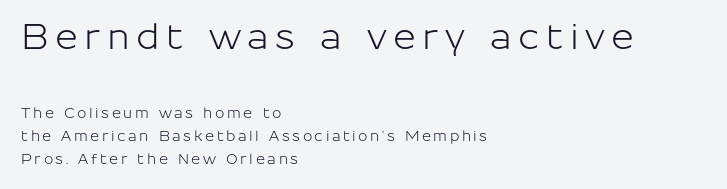
{"serif": "no", "italic": "no", "width": "normal", "stroke_contrast": "low", "x_height": "medium", "monospaced": "no", "underline": "no", "align": "left", "line_spacing": "normal", "line_spacing_ratio": 1.64, "larger_block": "first", "size_ratio": 2.5, "glyph_px": 35}
